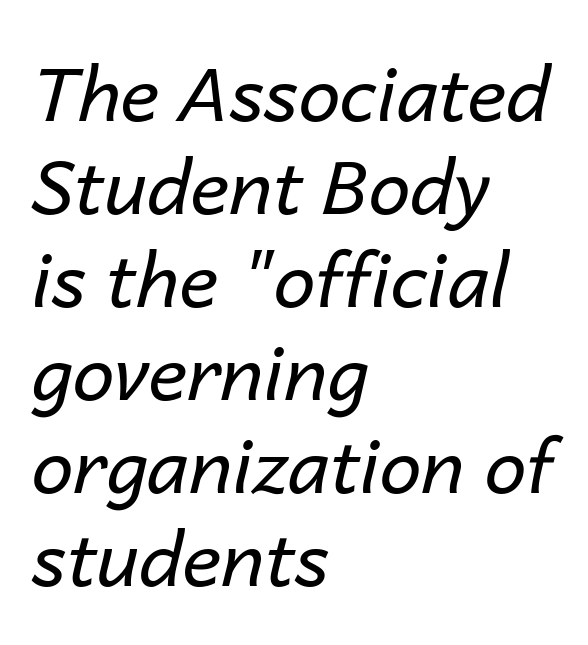
{"italic": "yes", "lean": "right", "slant_degrees": 14, "bold": "no", "weight": "regular", "width": "normal", "stroke_contrast": "low", "x_height": "medium", "monospaced": "no", "underline": "no", "align": "left", "line_spacing_ratio": 1.24, "letter_spacing": "normal", "letter_spacing_em": 0.0, "glyph_px": 75}
